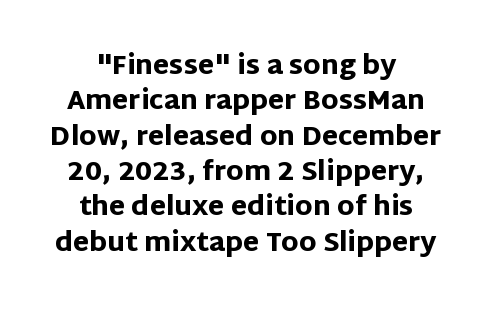
Q: Is the text bold? A: Yes.
Q: Is the text italic (slanted)? A: No, it is upright.
Q: Is the text underlined? A: No.
Q: How is the paragraph aligned? A: Centered.
Q: Is the spacing between letters normal or unusually wide? A: Normal.
Q: Is the spacing between lines tight, normal or loose? A: Normal.
